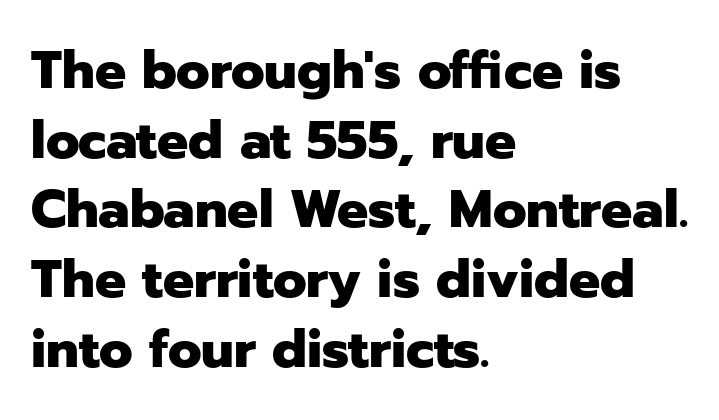
Q: Is the text bold? A: Yes.
Q: Is the text italic (slanted)? A: No, it is upright.
Q: Is the typeface a serif or a sans-serif typeface? A: Sans-serif.
Q: Is the text underlined? A: No.
Q: How is the paragraph aligned? A: Left-aligned.
Q: Is the spacing between letters normal or unusually wide? A: Normal.
Q: Is the spacing between lines tight, normal or loose? A: Normal.
Q: Width (condensed, normal, or wide)? A: Normal.
Q: Stroke contrast? A: Low.
Q: x-height? A: Medium.
Q: Monospaced? A: No.
